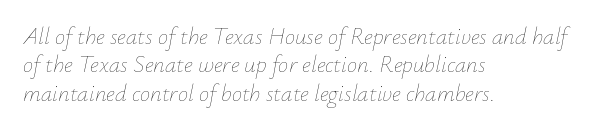
Nobody touched the tracking dial on this one. Ink coverage per letter is moderate at most. The words here are not underlined. Designer's note — italics engaged.
